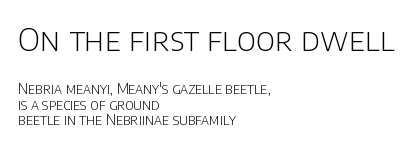
Q: Is the text bold? A: No.
Q: Is the text italic (slanted)? A: No, it is upright.
Q: Is the typeface a serif or a sans-serif typeface? A: Sans-serif.
Q: Is the text underlined? A: No.
Q: How is the paragraph aligned? A: Left-aligned.
Q: Is the spacing between letters normal or unusually wide? A: Normal.
Q: Is the spacing between lines tight, normal or loose? A: Tight.
Q: Which block of text is set in a larger size, the first (top) or the second (bottom)? A: The first (top) one.
Q: Width (condensed, normal, or wide)? A: Normal.
Q: Stroke contrast? A: Low.
Q: x-height? A: Large.
Q: Monospaced? A: No.
